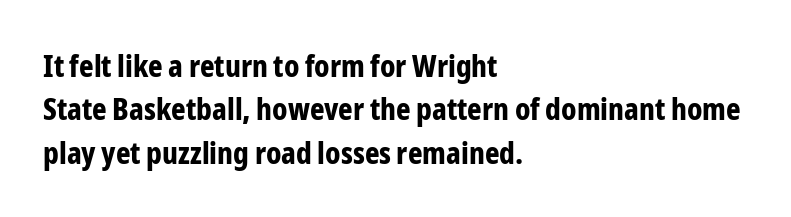
Q: Is the text bold? A: Yes.
Q: Is the text italic (slanted)? A: No, it is upright.
Q: Is the typeface a serif or a sans-serif typeface? A: Sans-serif.
Q: Is the text underlined? A: No.
Q: How is the paragraph aligned? A: Left-aligned.
Q: Is the spacing between letters normal or unusually wide? A: Normal.
Q: Is the spacing between lines tight, normal or loose? A: Normal.
Q: Width (condensed, normal, or wide)? A: Condensed.
Q: Stroke contrast? A: Low.
Q: x-height? A: Medium.
Q: Monospaced? A: No.
